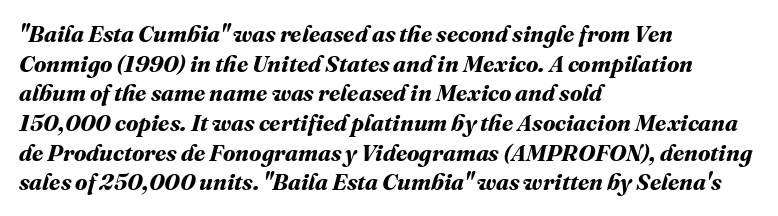
Plain, unruled lines of type. What weight is shown? A full bold with thick strokes. Rows of type keep a routine distance in the vertical direction. Students, note that the glyphs here touch the page at normal intervals. In CSS terms this would be text-align: left.
